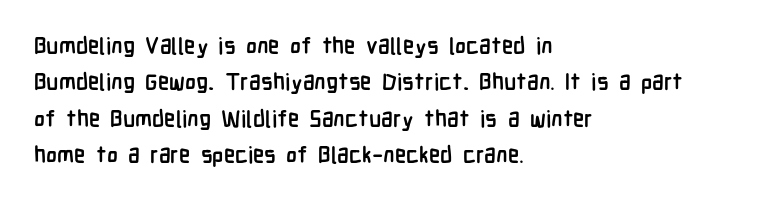
{"italic": "no", "bold": "yes", "underline": "no", "align": "left", "line_spacing": "normal", "line_spacing_ratio": 1.58, "letter_spacing": "normal", "letter_spacing_em": 0.0, "glyph_px": 23}
